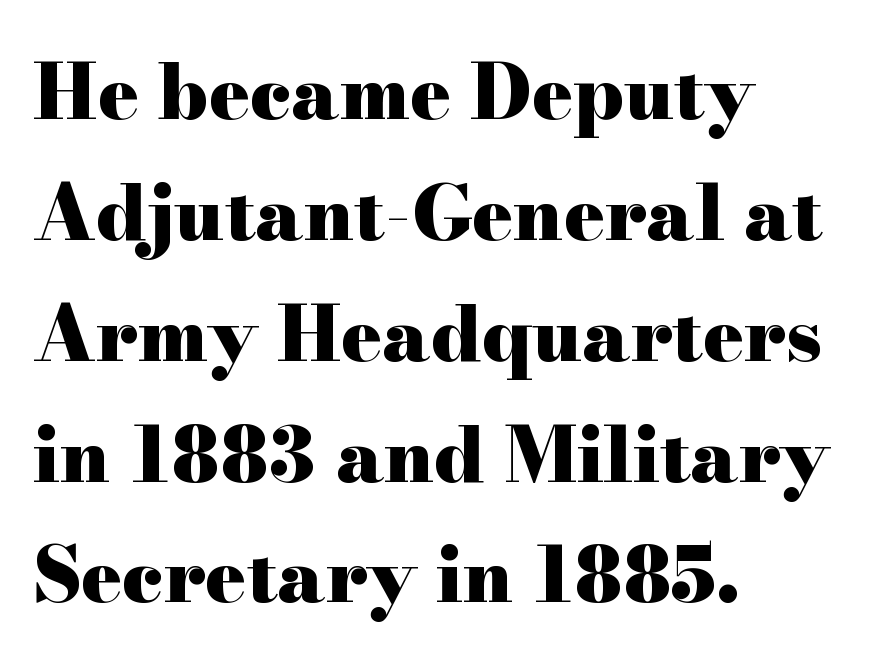
The text was rendered using a seriffed face with decorative stroke endings. One-word summary of the alignment: left. If you drew a line through each stem, it would be perfectly vertical. Do the characters align in a grid? No, the font is proportional. I'd describe the lettering as bold — thick and assertive. This rendering features lettering with no underline.
